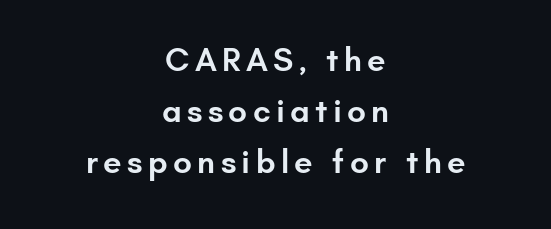
Q: Is the text bold? A: Semi-bold.
Q: Is the text italic (slanted)? A: No, it is upright.
Q: Is the typeface a serif or a sans-serif typeface? A: Sans-serif.
Q: Is the text underlined? A: No.
Q: How is the paragraph aligned? A: Centered.
Q: Is the spacing between lines tight, normal or loose? A: Normal.
Q: Width (condensed, normal, or wide)? A: Normal.
Q: Stroke contrast? A: Low.
Q: x-height? A: Small.
Q: Monospaced? A: No.
